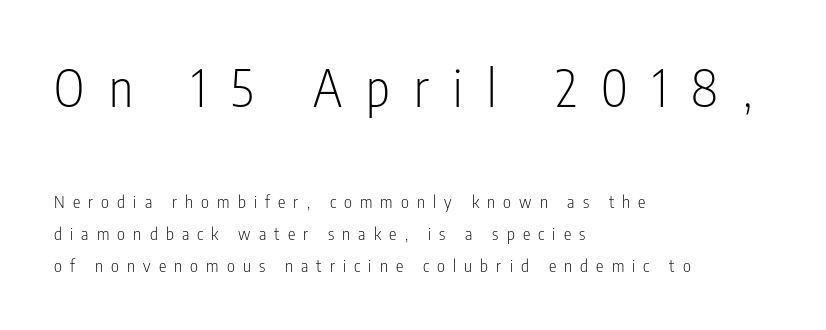
The face used here is proportionally spaced, like ordinary book or web type. This sample uses a sans-serif face. Posture: straight, roman, zero tilt. These two chunks differ in scale, with the top chunk taking the larger measure. The rag falls on the right side of this text block.
